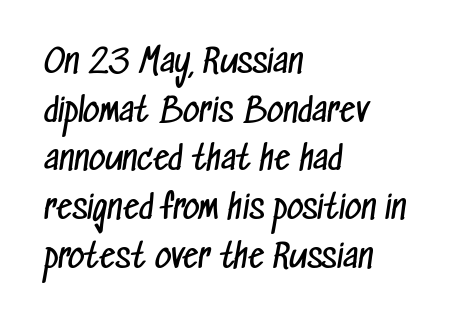
{"serif": "no", "bold": "no", "weight": "regular", "width": "condensed", "stroke_contrast": "low", "x_height": "medium", "monospaced": "no", "underline": "no", "align": "left", "line_spacing": "normal", "line_spacing_ratio": 1.52, "letter_spacing": "normal", "letter_spacing_em": 0.0, "glyph_px": 32}
